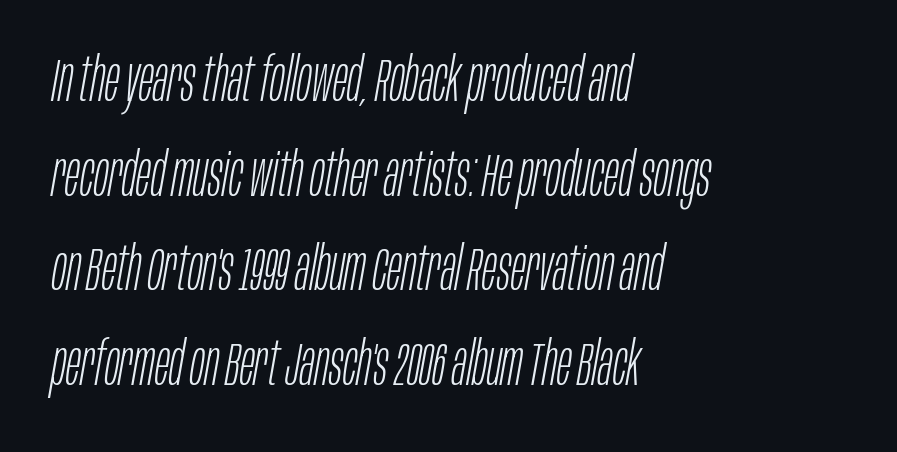
Q: Is the text bold? A: No.
Q: Is the text italic (slanted)? A: Yes, it leans right by about 10 degrees.
Q: Is the text underlined? A: No.
Q: How is the paragraph aligned? A: Left-aligned.
Q: Is the spacing between letters normal or unusually wide? A: Normal.
Q: Is the spacing between lines tight, normal or loose? A: Normal.
Q: Width (condensed, normal, or wide)? A: Condensed.
Q: Stroke contrast? A: Low.
Q: x-height? A: Large.
Q: Monospaced? A: No.
